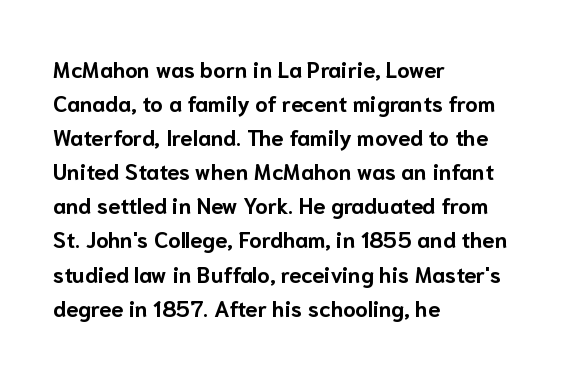
The image shows 22 px bold type, upright; set left-aligned, normal line spacing (1.55x), normal letter spacing, not underlined.
